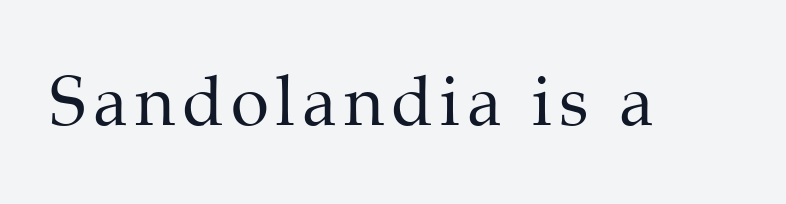
Q: Is the text bold? A: No.
Q: Is the text italic (slanted)? A: No, it is upright.
Q: Is the typeface a serif or a sans-serif typeface? A: Serif.
Q: Is the text underlined? A: No.
Q: Width (condensed, normal, or wide)? A: Normal.
Q: Stroke contrast? A: Medium.
Q: x-height? A: Medium.
Q: Monospaced? A: No.
